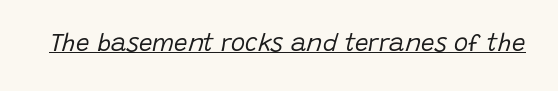
The image shows 24 px text type, italic (leaning right); set normal letter spacing, underlined.
